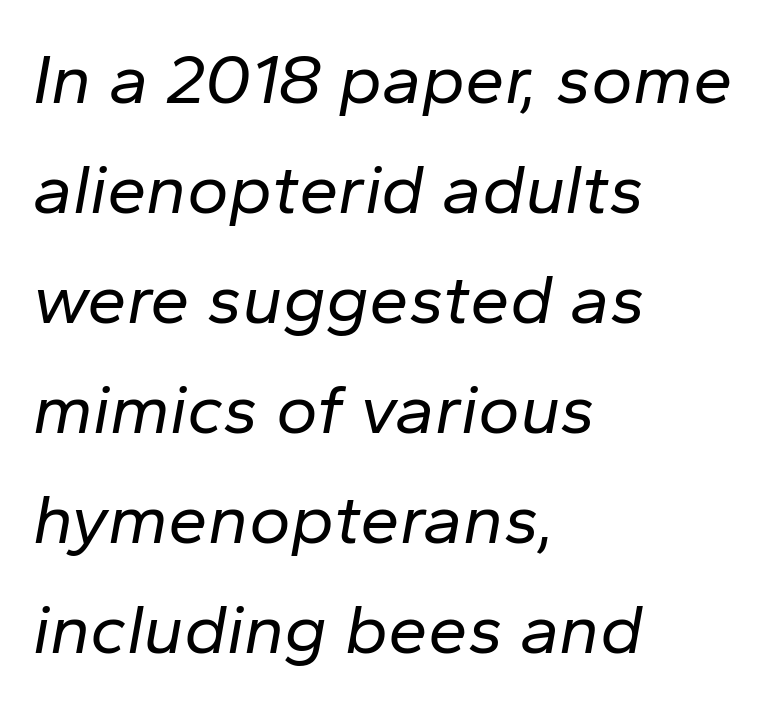
Compared with a centered layout, this one pins lines to the left instead. The passage shown stacks its lines at a standard gap. The string is rendered with underlining switched off. The font is comparable to plain body text, perhaps lighter. Think of a printed novel: that variable character pitch is what you see here.
